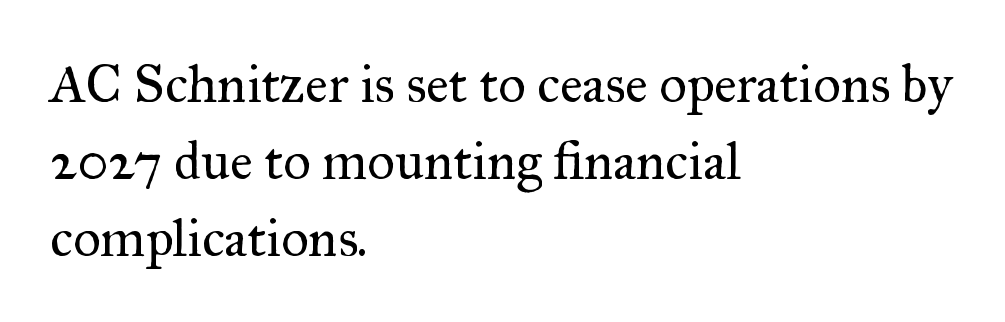
Words float on clear page, feet unadorned. Each letter keeps its own natural width here, so spacing adapts to shape. Line beginnings align vertically; line endings do not. Caption: face not bold, strokes unweighted. A typesetter would call this zero additional tracking. Old-style or modern, the face here clearly has serifs.
